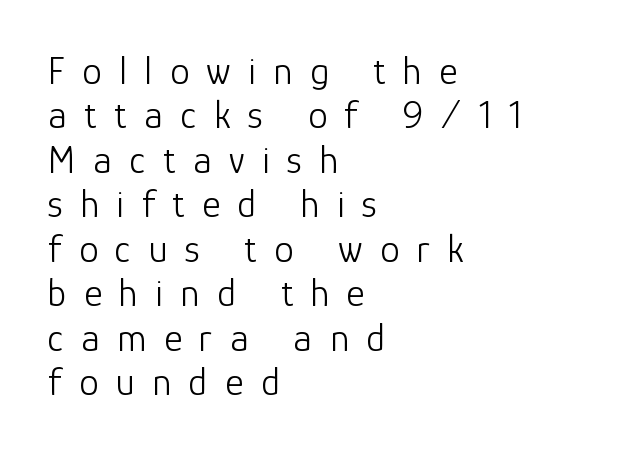
Q: Is the text bold? A: No.
Q: Is the text italic (slanted)? A: No, it is upright.
Q: Is the typeface a serif or a sans-serif typeface? A: Sans-serif.
Q: Is the text underlined? A: No.
Q: How is the paragraph aligned? A: Left-aligned.
Q: Is the spacing between letters normal or unusually wide? A: Unusually wide.
Q: Is the spacing between lines tight, normal or loose? A: Tight.
Q: Width (condensed, normal, or wide)? A: Normal.
Q: Stroke contrast? A: Low.
Q: x-height? A: Medium.
Q: Monospaced? A: No.
